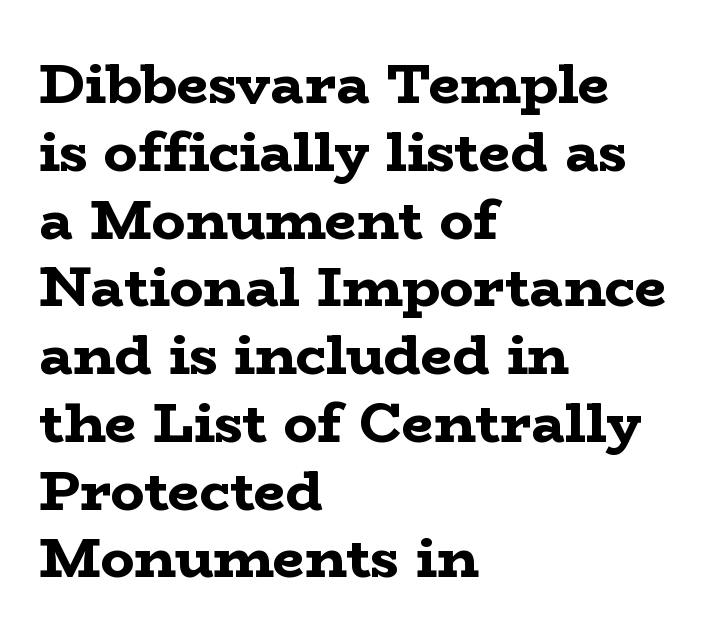
{"serif": "yes", "italic": "no", "bold": "yes", "weight": "bold", "width": "wide", "stroke_contrast": "low", "x_height": "medium", "monospaced": "no", "underline": "no", "align": "left", "line_spacing_ratio": 1.21, "letter_spacing": "normal", "letter_spacing_em": 0.0, "glyph_px": 56}
